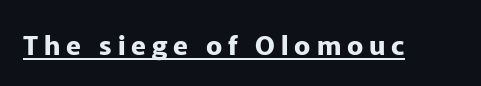
Strokes here are thick enough to call this a true bold. The type sits square on the baseline with zero lean. Short note: letters widely spaced. These characters rest on top of a visible drawn line.
